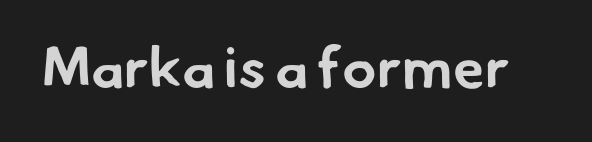
Q: Is the text bold? A: Yes.
Q: Is the typeface a serif or a sans-serif typeface? A: Sans-serif.
Q: Is the text underlined? A: No.
Q: Is the spacing between letters normal or unusually wide? A: Normal.
Q: Width (condensed, normal, or wide)? A: Normal.
Q: Stroke contrast? A: Low.
Q: x-height? A: Small.
Q: Monospaced? A: No.
